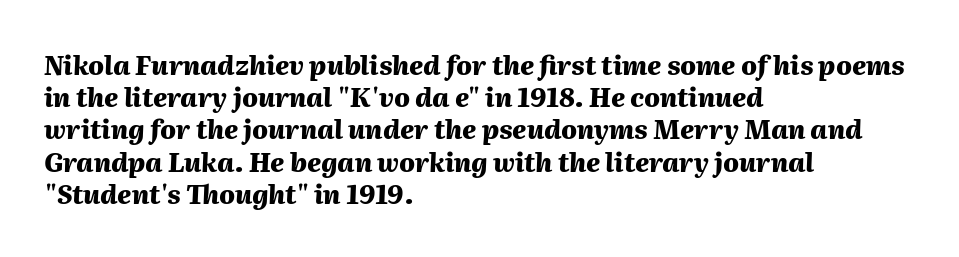
The image shows 26 px bold type, italic (leaning right); set left-aligned, line spacing 1.24x, normal letter spacing, not underlined.
